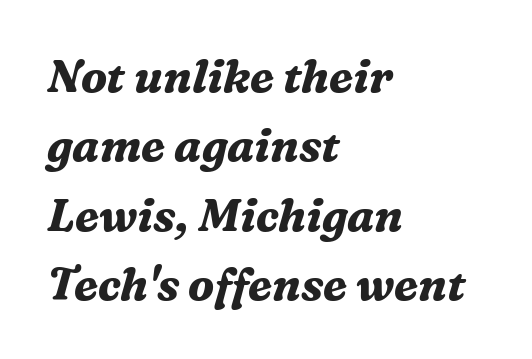
Q: Is the text bold? A: Yes.
Q: Is the text italic (slanted)? A: Yes, it leans right by about 16 degrees.
Q: Is the typeface a serif or a sans-serif typeface? A: Serif.
Q: Is the text underlined? A: No.
Q: How is the paragraph aligned? A: Left-aligned.
Q: Is the spacing between letters normal or unusually wide? A: Normal.
Q: Is the spacing between lines tight, normal or loose? A: Normal.
Q: Width (condensed, normal, or wide)? A: Normal.
Q: Stroke contrast? A: Medium.
Q: x-height? A: Medium.
Q: Monospaced? A: No.
